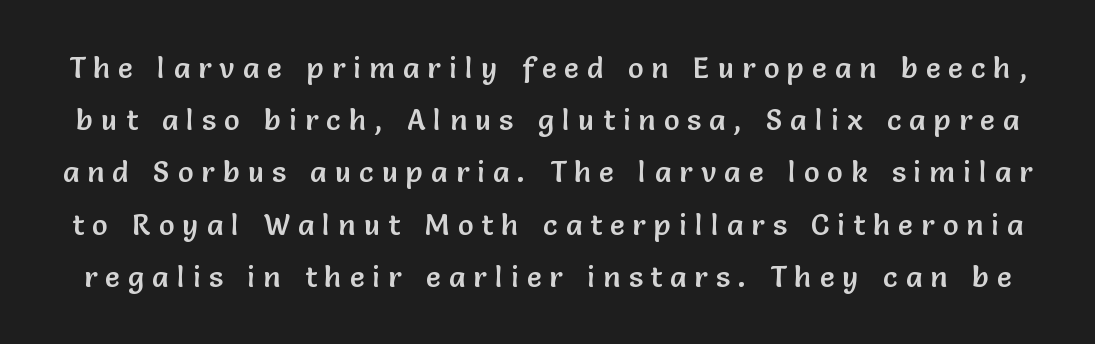
Are there feet on the stems? There aren't — it's a sans. Descenders hang freely into open space. Caption: expanded tracking, letters set apart. Unlike italic type, these characters show no tilt at all.
